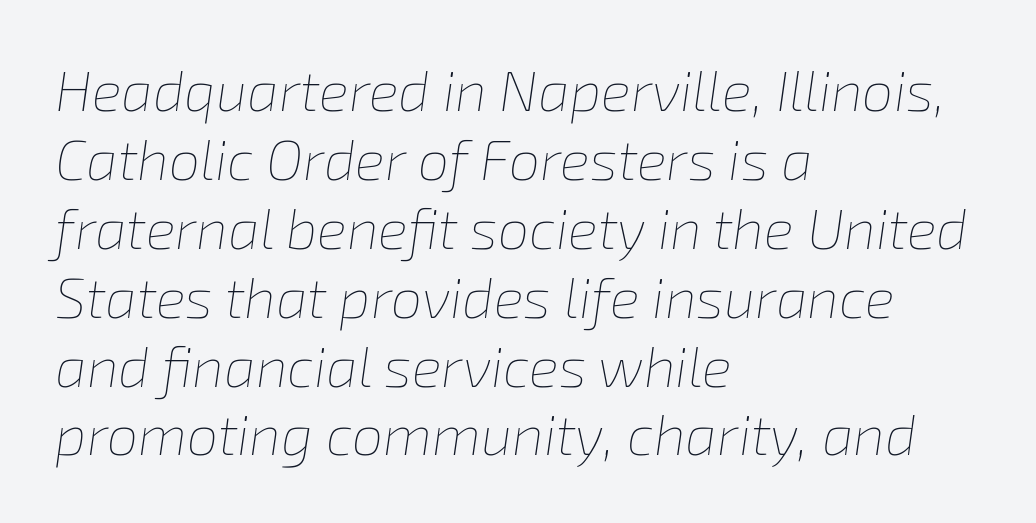
Q: Is the text bold? A: No.
Q: Is the text italic (slanted)? A: Yes, it leans right by about 8 degrees.
Q: Is the text underlined? A: No.
Q: How is the paragraph aligned? A: Left-aligned.
Q: Is the spacing between letters normal or unusually wide? A: Normal.
Q: Width (condensed, normal, or wide)? A: Normal.
Q: Stroke contrast? A: Low.
Q: x-height? A: Medium.
Q: Monospaced? A: No.
